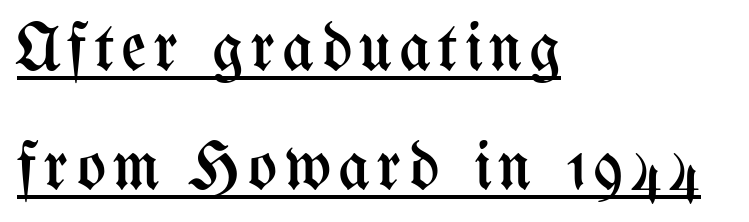
The image shows 69 px regular-weight, condensed type, upright; set left-aligned, line spacing 1.72x, underlined; medium stroke contrast and a medium x-height.
